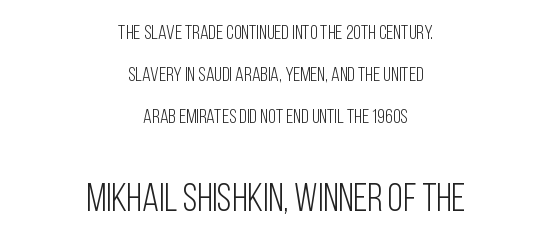
Q: Is the text bold? A: No.
Q: Is the text italic (slanted)? A: No, it is upright.
Q: Is the typeface a serif or a sans-serif typeface? A: Sans-serif.
Q: Is the text underlined? A: No.
Q: How is the paragraph aligned? A: Centered.
Q: Is the spacing between letters normal or unusually wide? A: Normal.
Q: Is the spacing between lines tight, normal or loose? A: Loose.
Q: Which block of text is set in a larger size, the first (top) or the second (bottom)? A: The second (bottom) one.
Q: Width (condensed, normal, or wide)? A: Condensed.
Q: Stroke contrast? A: Low.
Q: x-height? A: Large.
Q: Monospaced? A: No.
